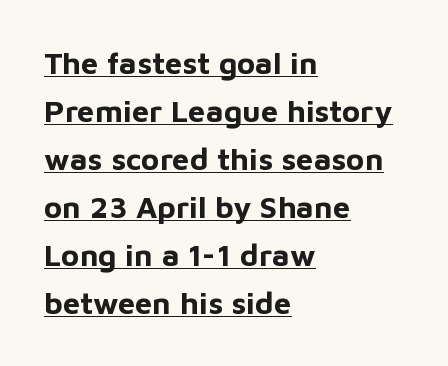
Q: Is the text bold? A: Yes.
Q: Is the text italic (slanted)? A: No, it is upright.
Q: Is the typeface a serif or a sans-serif typeface? A: Sans-serif.
Q: Is the text underlined? A: Yes.
Q: How is the paragraph aligned? A: Left-aligned.
Q: Is the spacing between letters normal or unusually wide? A: Normal.
Q: Is the spacing between lines tight, normal or loose? A: Normal.
Q: Width (condensed, normal, or wide)? A: Normal.
Q: Stroke contrast? A: Low.
Q: x-height? A: Medium.
Q: Monospaced? A: No.
